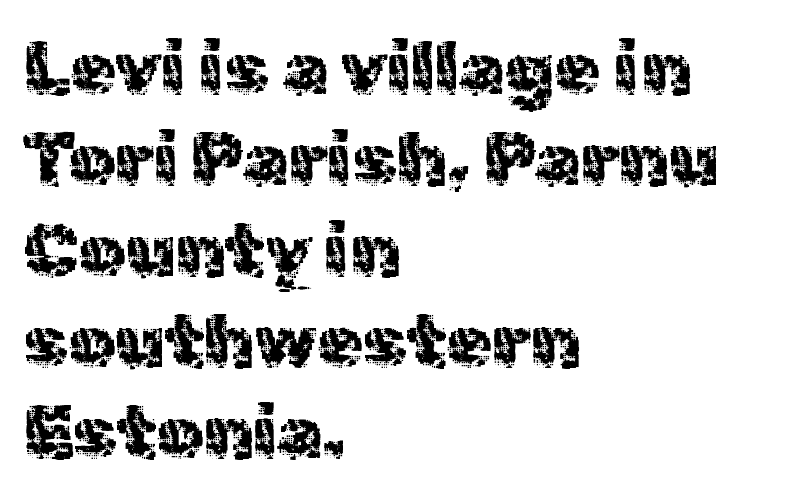
The image shows 74 px regular-weight sans-serif type, upright; set left-aligned, line spacing 1.23x, normal letter spacing, not underlined; a medium x-height.
